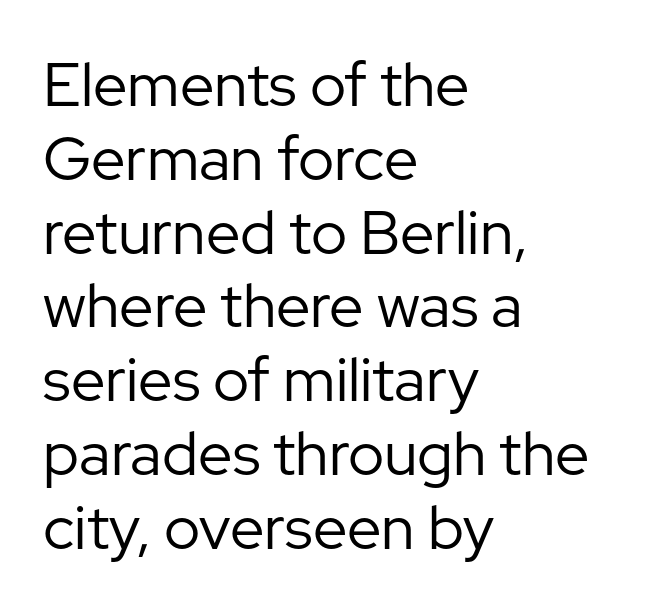
{"serif": "no", "italic": "no", "bold": "no", "weight": "regular", "width": "normal", "stroke_contrast": "low", "x_height": "medium", "monospaced": "no", "underline": "no", "align": "left", "line_spacing_ratio": 1.21, "letter_spacing": "normal", "letter_spacing_em": 0.0, "glyph_px": 61}
